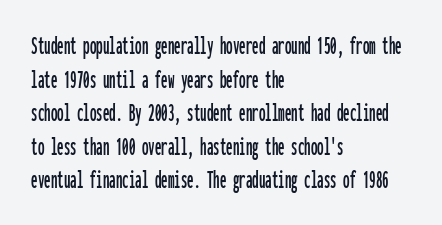
The zone under the glyphs is completely vacant. Line starts are locked; line ends wander. Look at the tracking — it's just the regular setting, nothing added. Horizontal bands of white between lines are of average thickness.
